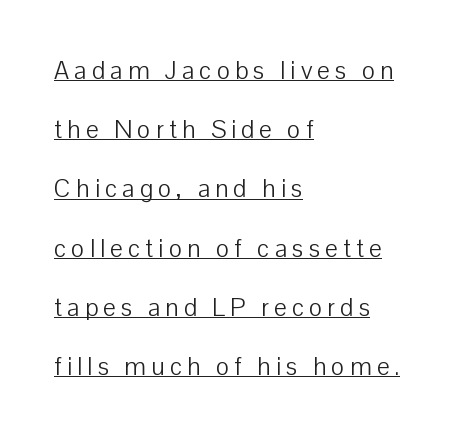
Someone cranked the tracking dial way up on this one. Is this a heavy cut? Hardly; it is regular or lighter. Compared with undecorated copy, this sample adds a rule below the words. If you drew a ruler down the left edge, every line would touch it. Leading is clearly above the norm, producing a sparse column.
